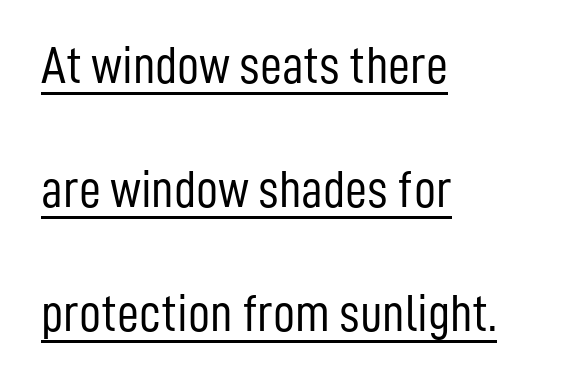
{"serif": "no", "italic": "no", "bold": "no", "weight": "light", "width": "condensed", "stroke_contrast": "low", "x_height": "medium", "monospaced": "no", "underline": "yes", "align": "left", "line_spacing": "loose", "line_spacing_ratio": 2.3, "letter_spacing": "normal", "letter_spacing_em": 0.0, "glyph_px": 54}
